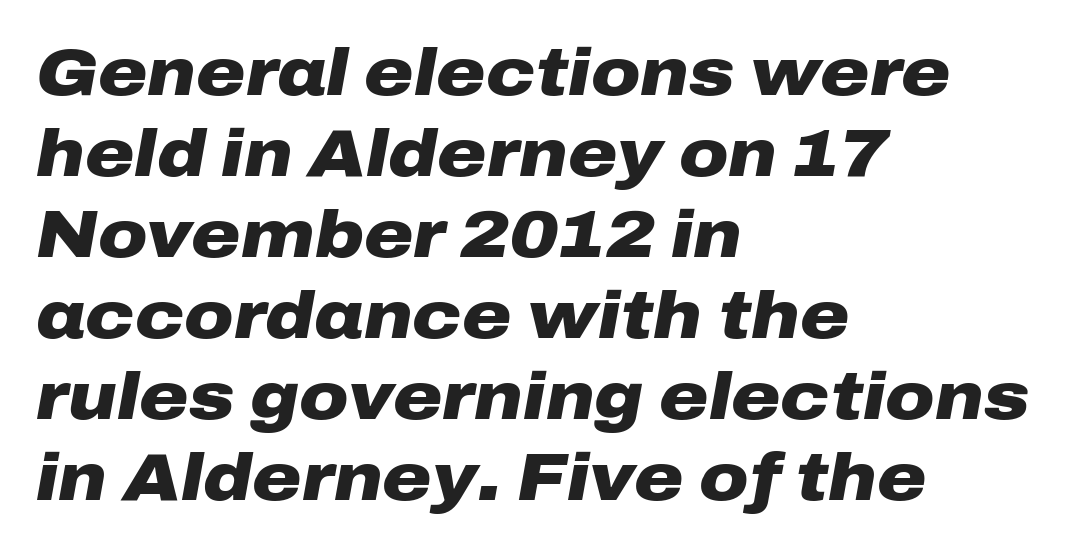
{"italic": "yes", "lean": "right", "slant_degrees": 10, "bold": "yes", "weight": "heavy", "width": "wide", "stroke_contrast": "low", "x_height": "medium", "monospaced": "no", "underline": "no", "align": "left", "line_spacing_ratio": 1.21, "letter_spacing": "normal", "letter_spacing_em": 0.0, "glyph_px": 67}
